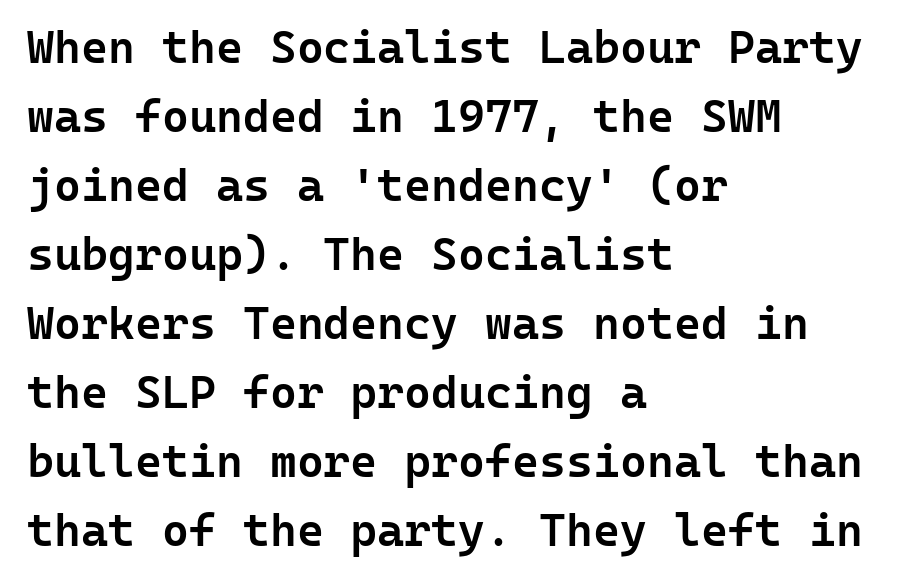
Q: Is the text bold? A: Semi-bold.
Q: Is the text italic (slanted)? A: No, it is upright.
Q: Is the typeface a serif or a sans-serif typeface? A: Sans-serif.
Q: Is the text underlined? A: No.
Q: How is the paragraph aligned? A: Left-aligned.
Q: Is the spacing between letters normal or unusually wide? A: Normal.
Q: Is the spacing between lines tight, normal or loose? A: Normal.
Q: Width (condensed, normal, or wide)? A: Normal.
Q: Stroke contrast? A: Low.
Q: x-height? A: Medium.
Q: Monospaced? A: Yes.
